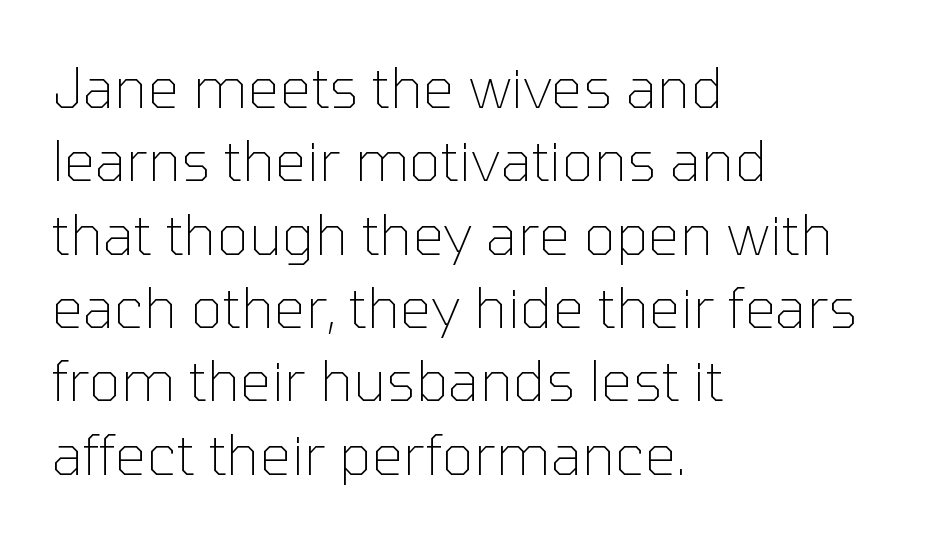
{"serif": "no", "italic": "no", "bold": "no", "weight": "thin", "width": "normal", "stroke_contrast": "low", "x_height": "medium", "monospaced": "no", "underline": "no", "align": "left", "line_spacing": "normal", "line_spacing_ratio": 1.31, "letter_spacing": "normal", "letter_spacing_em": 0.0, "glyph_px": 56}
